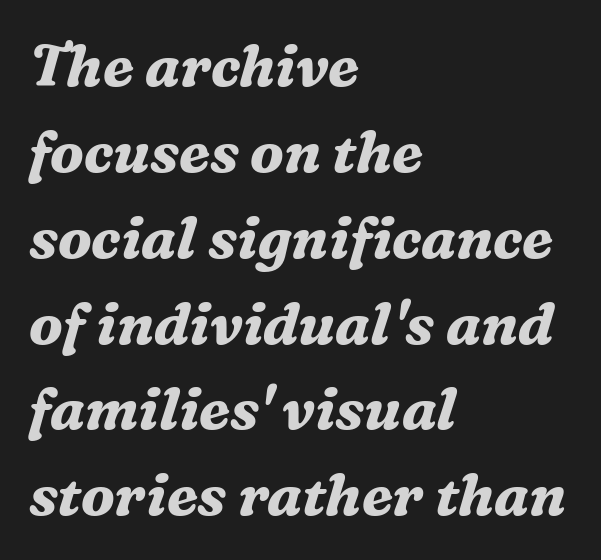
{"serif": "yes", "italic": "yes", "lean": "right", "slant_degrees": 16, "bold": "yes", "weight": "bold", "width": "normal", "stroke_contrast": "medium", "x_height": "medium", "monospaced": "no", "underline": "no", "align": "left", "line_spacing": "normal", "line_spacing_ratio": 1.48, "letter_spacing": "normal", "letter_spacing_em": 0.0, "glyph_px": 58}
